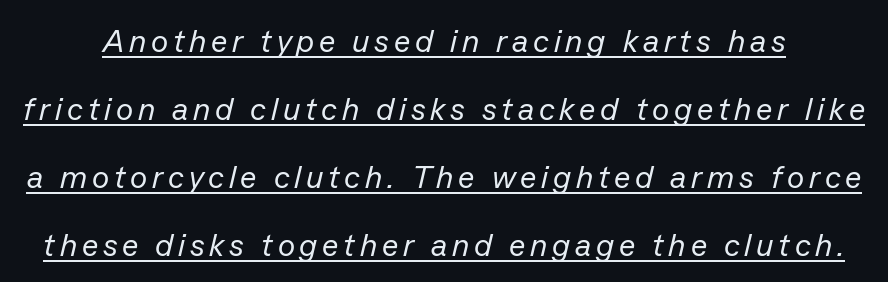
The image shows 32 px regular-weight type, italic (leaning right); set loose line spacing (2.12x), underlined; low stroke contrast and a medium x-height.
